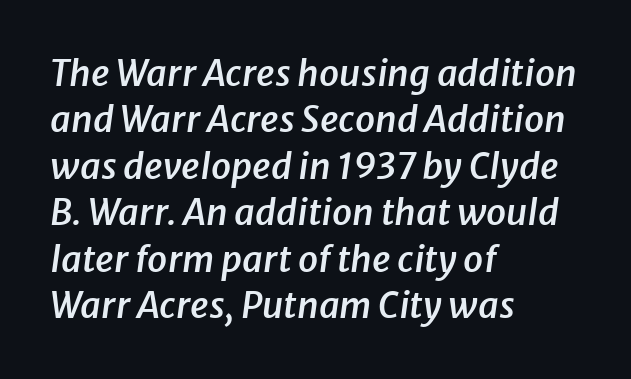
The image shows 36 px semibold type, italic (leaning right); set left-aligned, normal line spacing (1.29x), normal letter spacing, not underlined; low stroke contrast and a medium x-height.
